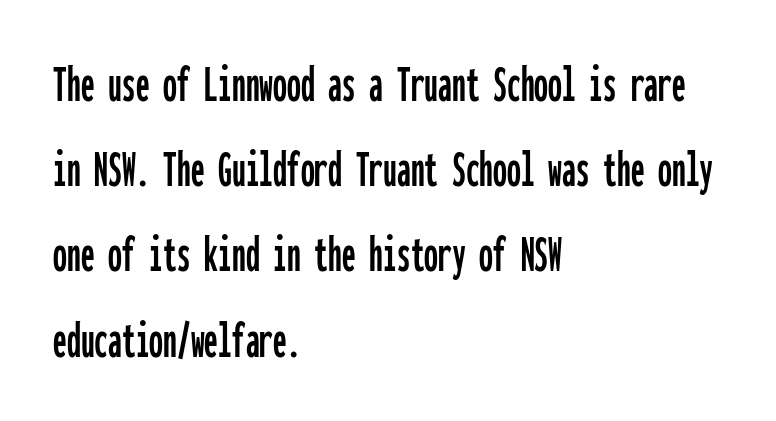
{"serif": "no", "italic": "no", "width": "condensed", "stroke_contrast": "low", "x_height": "medium", "monospaced": "yes", "underline": "no", "align": "left", "line_spacing": "normal", "line_spacing_ratio": 1.55, "letter_spacing": "normal", "letter_spacing_em": 0.0, "glyph_px": 55}
